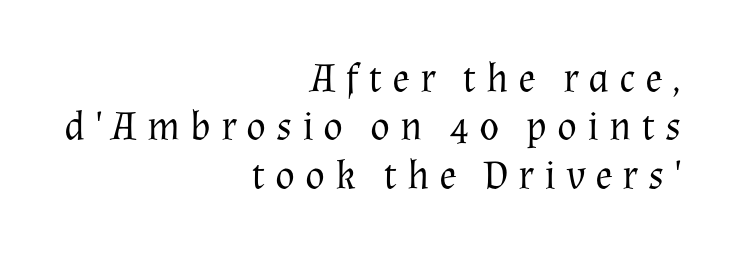
No italicization has been applied; the sample stays upright. The glyphs in this specimen are seriffed. This sample has the flowing, uneven cadence of proportional lettering. The area under the type is left untouched. The setting favours the right margin, as signatures and pull-quotes sometimes do. Observe the wide spacing: letters keep a clear distance from each other.
